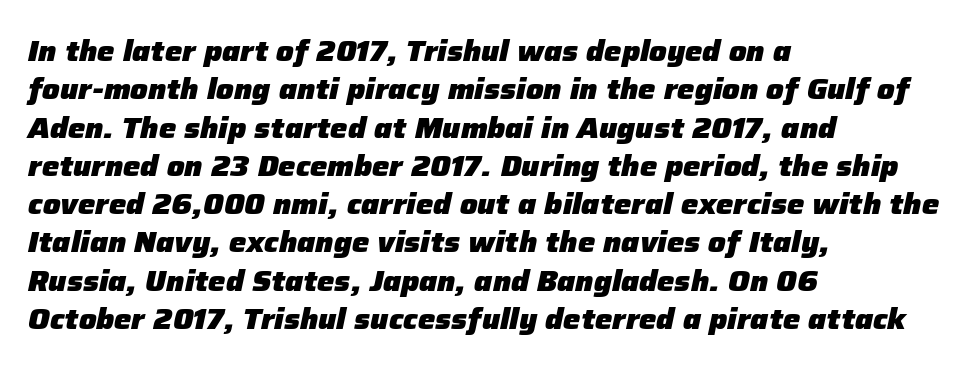
The designer left line spacing at the default. Descender tails drop into unmarked territory. Words appear dense and cohesive because spacing is normal. When letters slant like this, we call the style italic. The letters advance in unequal steps, a hallmark of proportional type. Stroke thickness is high; the sample reads as a true bold.
